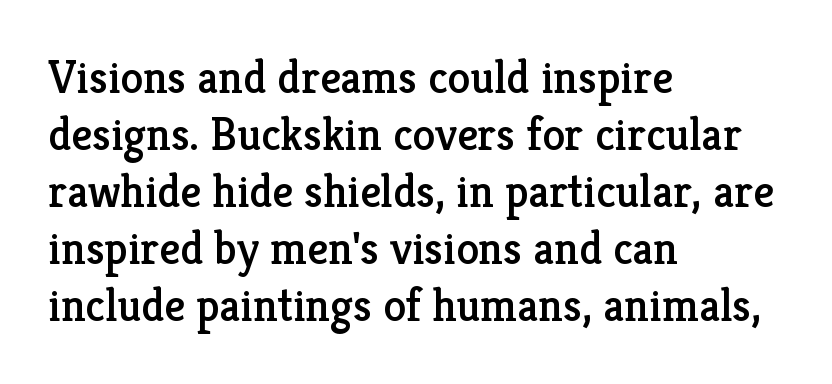
The image shows 46 px serif type, upright; set left-aligned, line spacing 1.24x, normal letter spacing, not underlined; low stroke contrast and a medium x-height.
